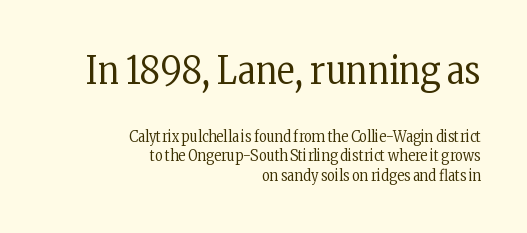
{"serif": "yes", "italic": "no", "bold": "no", "weight": "regular", "width": "condensed", "stroke_contrast": "low", "x_height": "medium", "monospaced": "no", "underline": "no", "align": "right", "line_spacing": "normal", "line_spacing_ratio": 1.32, "letter_spacing": "normal", "letter_spacing_em": 0.0, "larger_block": "first", "size_ratio": 2.53, "glyph_px": 38}
